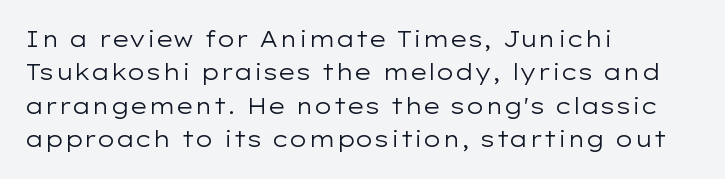
{"italic": "no", "bold": "no", "underline": "no", "align": "left", "line_spacing": "normal", "line_spacing_ratio": 1.52, "letter_spacing": "normal", "letter_spacing_em": 0.0, "glyph_px": 22}
